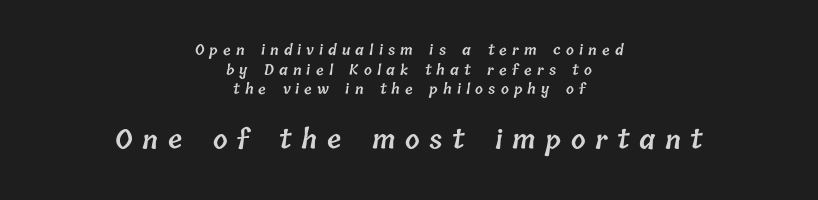
Q: Is the text bold? A: Semi-bold.
Q: Is the text underlined? A: No.
Q: How is the paragraph aligned? A: Centered.
Q: Is the spacing between letters normal or unusually wide? A: Unusually wide.
Q: Is the spacing between lines tight, normal or loose? A: Normal.
Q: Which block of text is set in a larger size, the first (top) or the second (bottom)? A: The second (bottom) one.
